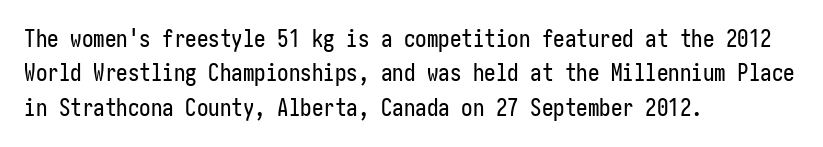
The specimen omits any rule beneath the text block's lines. The line-height multiplier appears to be the usual default. Posture: upright roman. The letters sit at their default tracking, neither squeezed nor spread.
